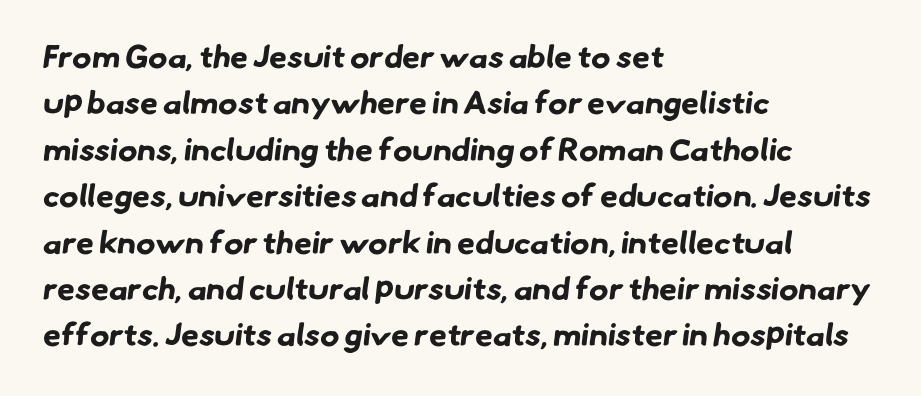
Q: Is the text bold? A: Yes.
Q: Is the typeface a serif or a sans-serif typeface? A: Sans-serif.
Q: Is the text underlined? A: No.
Q: How is the paragraph aligned? A: Left-aligned.
Q: Is the spacing between letters normal or unusually wide? A: Normal.
Q: Is the spacing between lines tight, normal or loose? A: Normal.
Q: Width (condensed, normal, or wide)? A: Normal.
Q: Stroke contrast? A: Low.
Q: x-height? A: Small.
Q: Monospaced? A: No.
